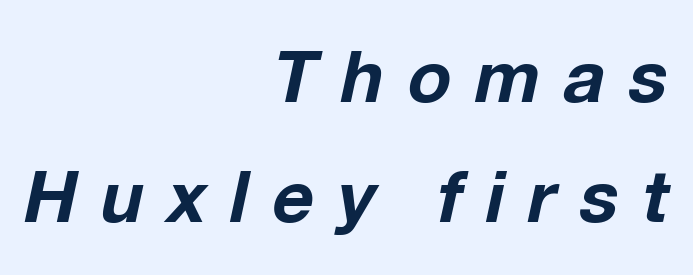
Q: Is the text bold? A: Yes.
Q: Is the text italic (slanted)? A: Yes, it leans right by about 12 degrees.
Q: Is the text underlined? A: No.
Q: How is the paragraph aligned? A: Right-aligned.
Q: Is the spacing between letters normal or unusually wide? A: Unusually wide.
Q: Is the spacing between lines tight, normal or loose? A: Normal.
Q: Width (condensed, normal, or wide)? A: Normal.
Q: Stroke contrast? A: Low.
Q: x-height? A: Medium.
Q: Monospaced? A: No.
